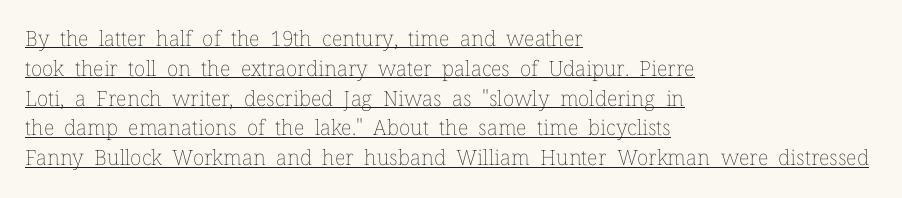
Q: Is the text bold? A: No.
Q: Is the text italic (slanted)? A: No, it is upright.
Q: Is the text underlined? A: Yes.
Q: How is the paragraph aligned? A: Left-aligned.
Q: Is the spacing between letters normal or unusually wide? A: Normal.
Q: Is the spacing between lines tight, normal or loose? A: Normal.
